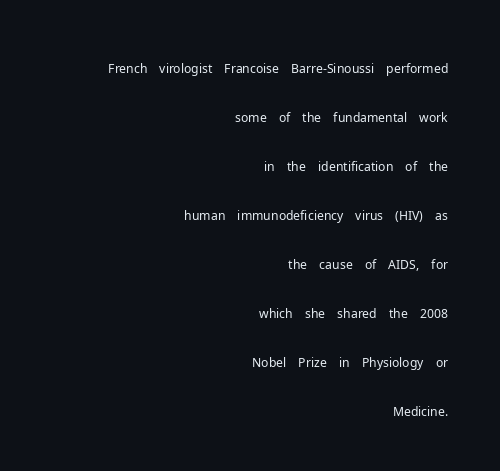
{"italic": "no", "bold": "no", "underline": "no", "align": "right", "line_spacing": "loose", "line_spacing_ratio": 1.96, "letter_spacing": "normal", "letter_spacing_em": 0.0, "glyph_px": 25}
